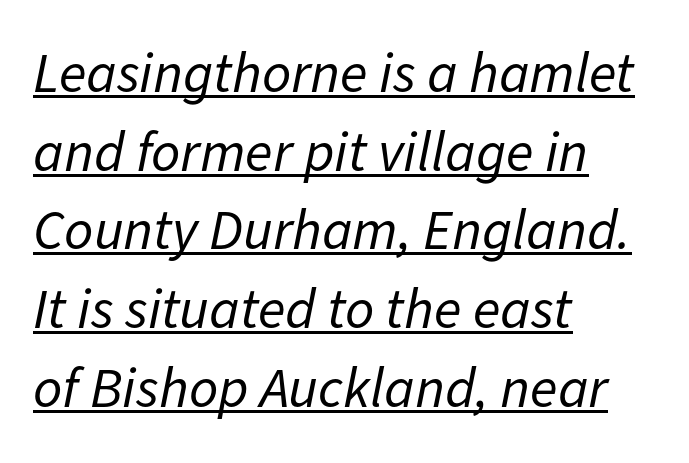
The image shows 57 px regular-weight type, italic (leaning right); set left-aligned, normal line spacing (1.38x), normal letter spacing, underlined; low stroke contrast and a medium x-height.
